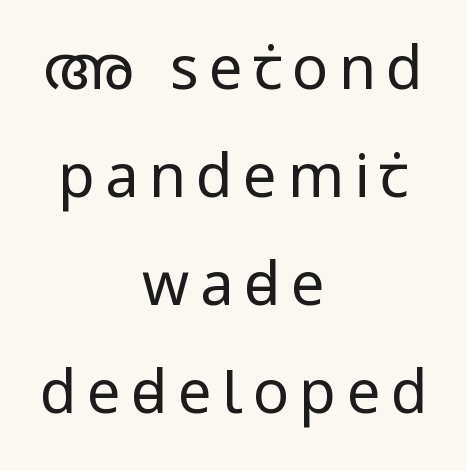
The image shows 60 px regular-weight, condensed sans-serif type, upright; set centered, line spacing 1.8x, not underlined; low stroke contrast and a large x-height.
